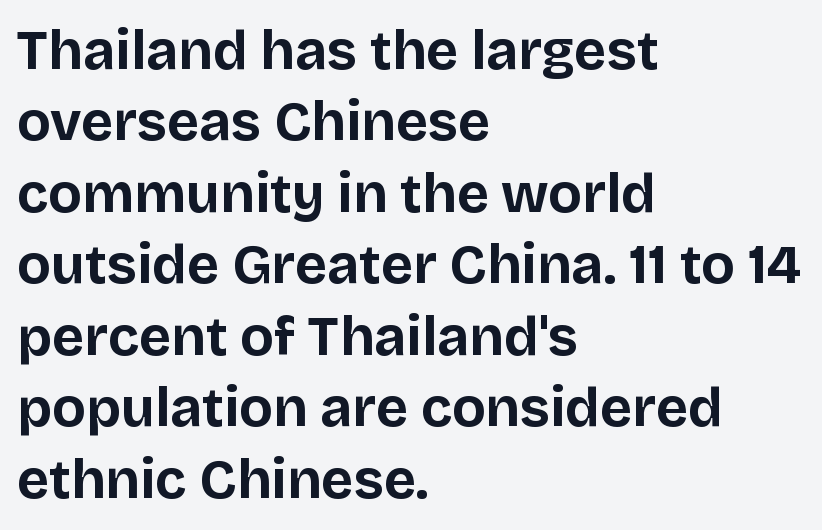
Q: Is the text bold? A: Yes.
Q: Is the text italic (slanted)? A: No, it is upright.
Q: Is the typeface a serif or a sans-serif typeface? A: Sans-serif.
Q: Is the text underlined? A: No.
Q: How is the paragraph aligned? A: Left-aligned.
Q: Is the spacing between letters normal or unusually wide? A: Normal.
Q: Is the spacing between lines tight, normal or loose? A: Normal.
Q: Width (condensed, normal, or wide)? A: Normal.
Q: Stroke contrast? A: Low.
Q: x-height? A: Large.
Q: Monospaced? A: No.
